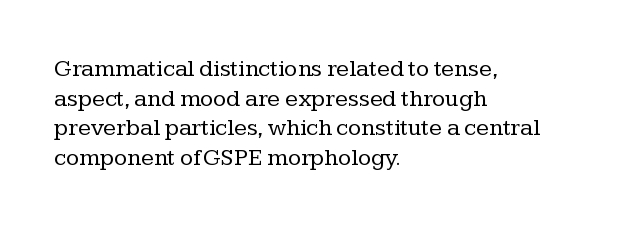
Words appear dense and cohesive because spacing is normal. Stem width sits at or under what a default text font uses. Honestly, there is no underline to notice here at all. The lettering stays uniformly vertical, giving the passage a roman look.
